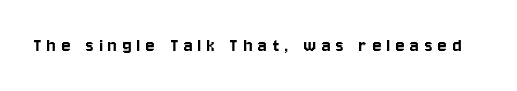
The image shows 21 px text type, upright; set unusually wide letter spacing (+0.26 em), not underlined.
